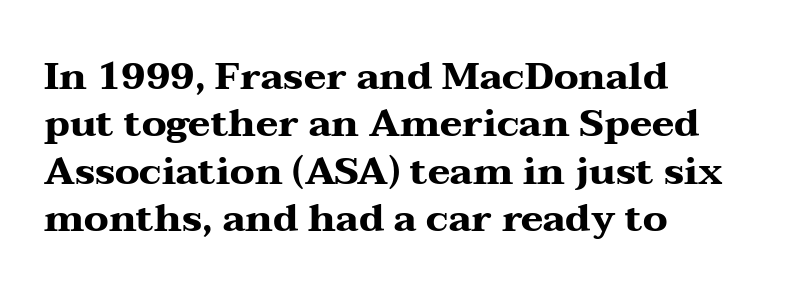
The image shows 38 px heavy, wide serif type, upright; set left-aligned, normal line spacing (1.25x), normal letter spacing, not underlined; medium stroke contrast and a medium x-height.
